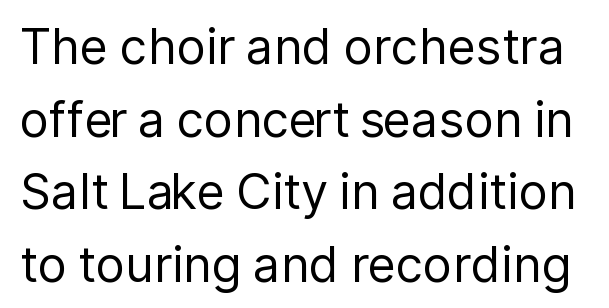
This is sans-serif lettering, the kind often seen on screens and signage. This sample uses an upright cut, with every glyph sitting square on the baseline. The passage shown is not underscored anywhere. Is this a fixed-width face? No — the glyphs have proportional, varying widths. Evenly set lines give the paragraph a standard silhouette. The passage shown has conventional tracking throughout.
